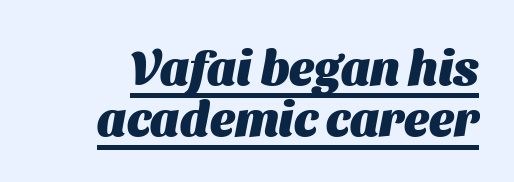
The image shows 48 px heavy sans-serif type; set tight line spacing (1.07x), normal letter spacing, underlined; medium stroke contrast and a medium x-height.
